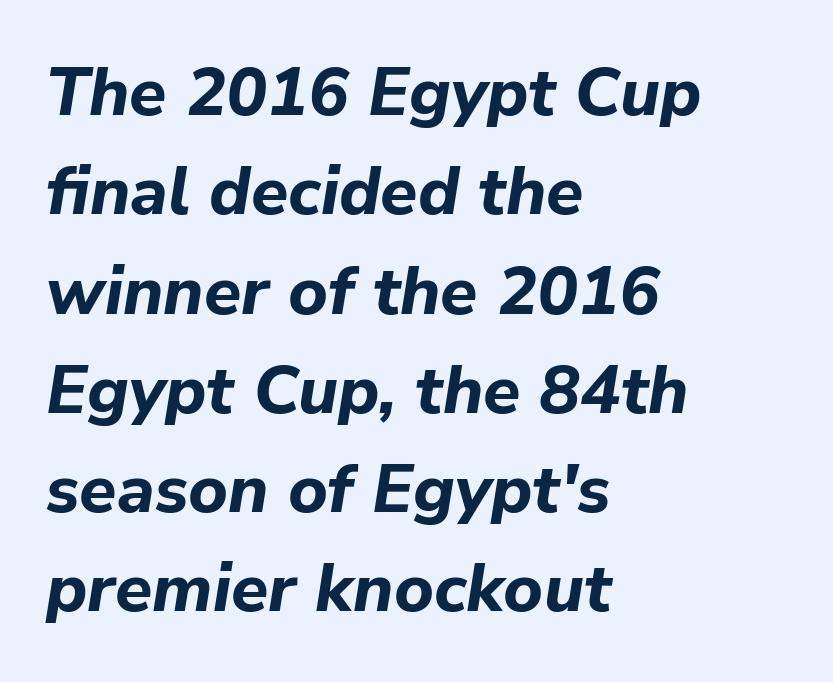
{"italic": "yes", "lean": "right", "slant_degrees": 9, "bold": "yes", "weight": "bold", "width": "normal", "stroke_contrast": "low", "x_height": "medium", "monospaced": "no", "underline": "no", "align": "left", "line_spacing": "normal", "line_spacing_ratio": 1.46, "letter_spacing": "normal", "letter_spacing_em": 0.0, "glyph_px": 68}
